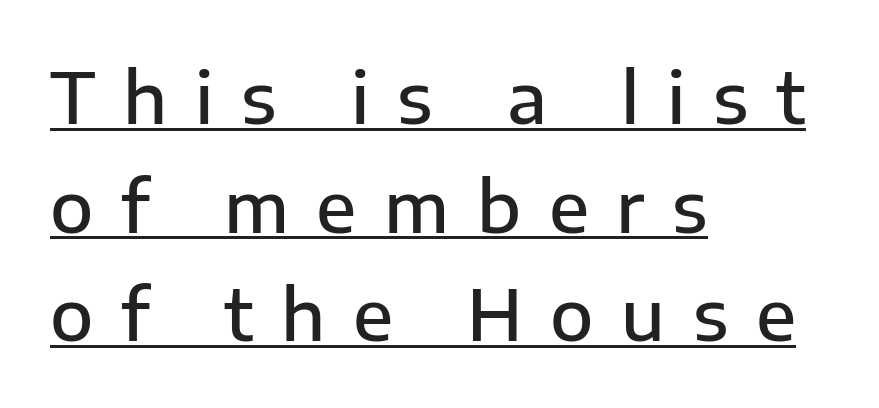
The image shows 71 px semibold sans-serif type, upright; set left-aligned, normal line spacing (1.53x), unusually wide letter spacing (+0.39 em), underlined; low stroke contrast and a medium x-height.
